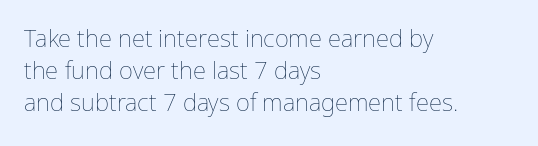
The image shows 24 px text type, upright; set left-aligned, normal line spacing (1.34x), normal letter spacing, not underlined.
